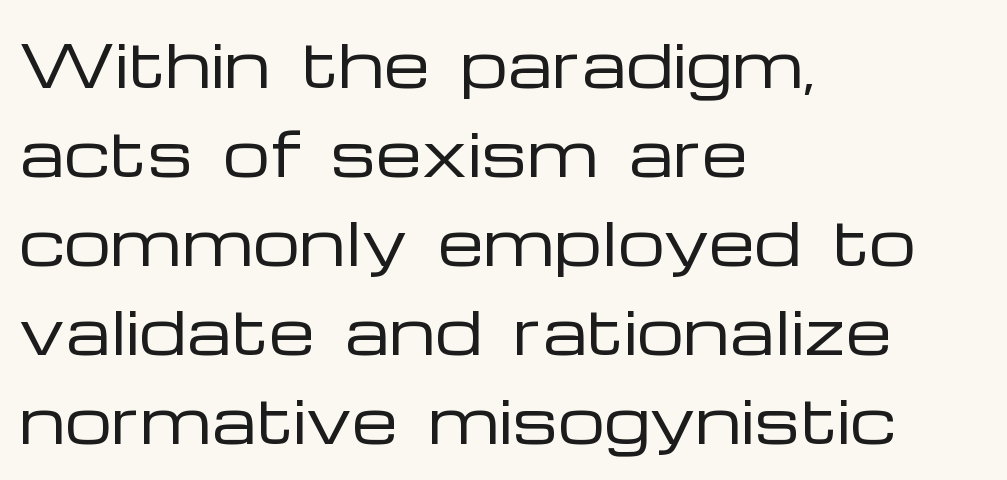
The image shows 59 px regular-weight, wide sans-serif type, upright; set left-aligned, normal line spacing (1.51x), normal letter spacing, not underlined; low stroke contrast and a medium x-height.
